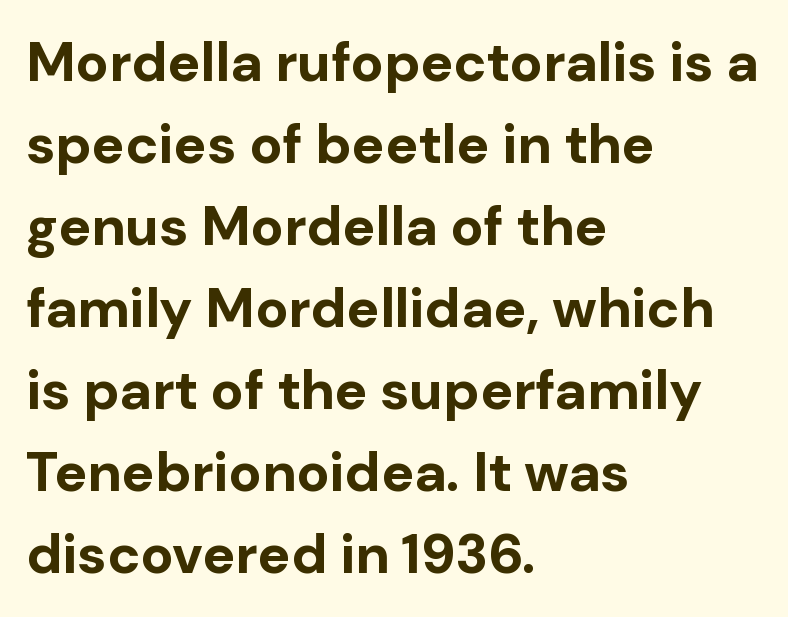
Q: Is the text bold? A: Yes.
Q: Is the text italic (slanted)? A: No, it is upright.
Q: Is the typeface a serif or a sans-serif typeface? A: Sans-serif.
Q: Is the text underlined? A: No.
Q: How is the paragraph aligned? A: Left-aligned.
Q: Is the spacing between letters normal or unusually wide? A: Normal.
Q: Is the spacing between lines tight, normal or loose? A: Normal.
Q: Width (condensed, normal, or wide)? A: Normal.
Q: Stroke contrast? A: Low.
Q: x-height? A: Medium.
Q: Monospaced? A: No.
